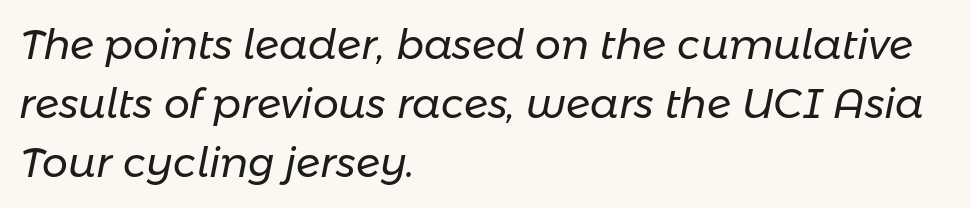
Characters are canted at an angle relative to the baseline's perpendicular. Decoration check: the copy has no underline. Typeset ragged right — the left edge is the straight one. Compared with typical paragraphs, the rows here are spaced about the same. Weight class: somewhere from thin through regular. These lines are rendered in a variable-pitch font.
